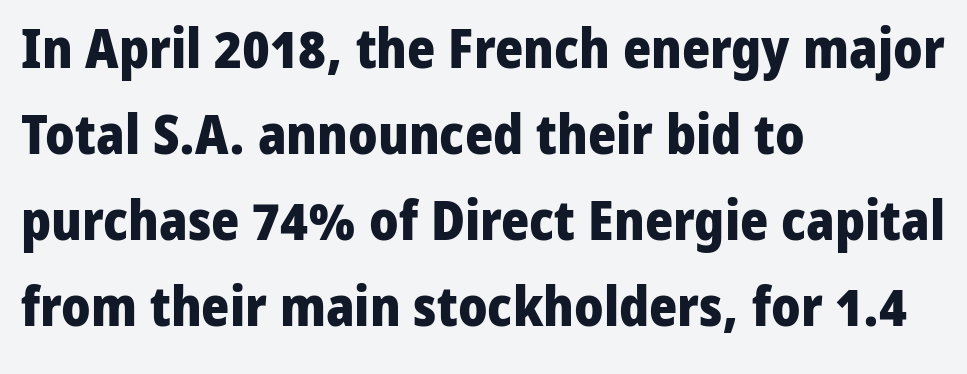
{"serif": "no", "italic": "no", "bold": "yes", "weight": "heavy", "width": "normal", "stroke_contrast": "low", "x_height": "medium", "monospaced": "no", "underline": "no", "align": "left", "line_spacing": "normal", "line_spacing_ratio": 1.59, "letter_spacing": "normal", "letter_spacing_em": 0.0, "glyph_px": 54}
